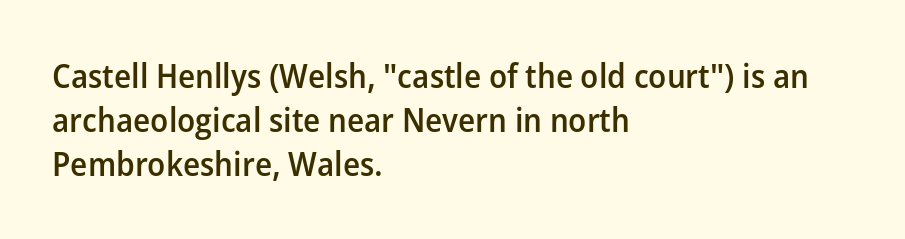
The image shows 34 px semibold sans-serif type, upright; set left-aligned, normal line spacing (1.3x), normal letter spacing, not underlined; low stroke contrast and a medium x-height.
